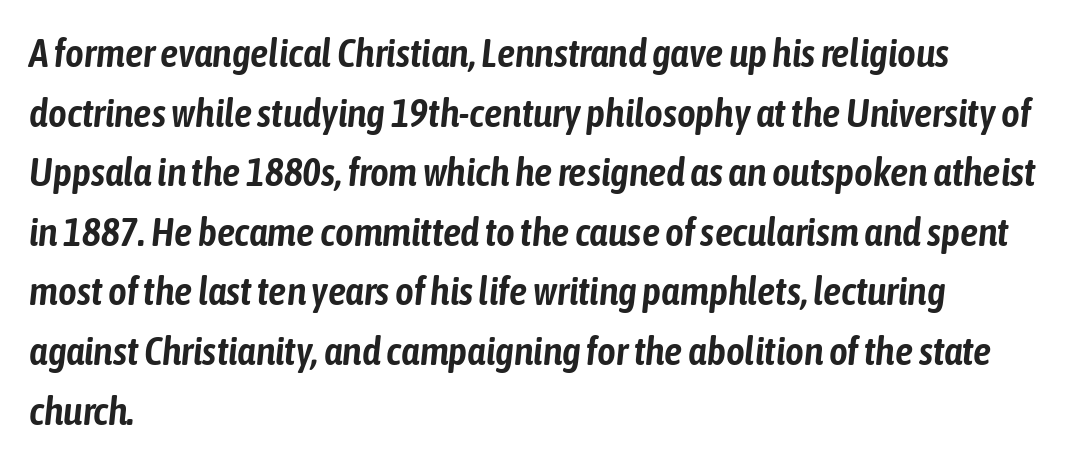
{"italic": "yes", "lean": "right", "slant_degrees": 6, "width": "condensed", "stroke_contrast": "low", "x_height": "medium", "monospaced": "no", "underline": "no", "align": "left", "line_spacing": "normal", "line_spacing_ratio": 1.49, "letter_spacing": "normal", "letter_spacing_em": 0.0, "glyph_px": 40}
